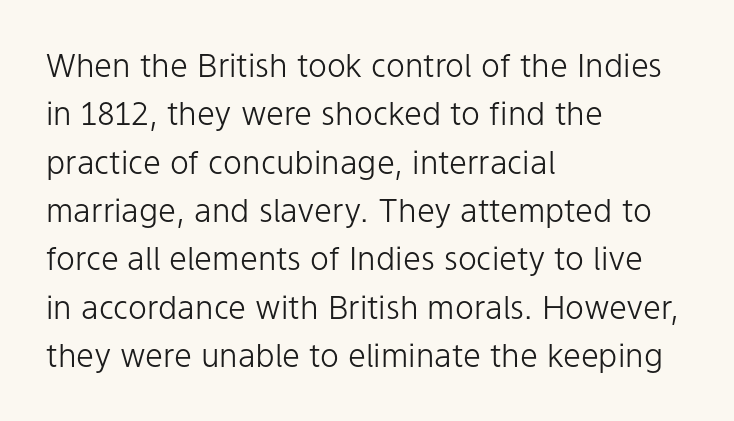
Caption: standard tracking, unaltered. When letters stand straight like this, we call the style roman or upright. The lines sit at an ordinary, default distance from one another. The glyphs in this specimen are sans serif. Check the space under the baseline: it is left empty.
